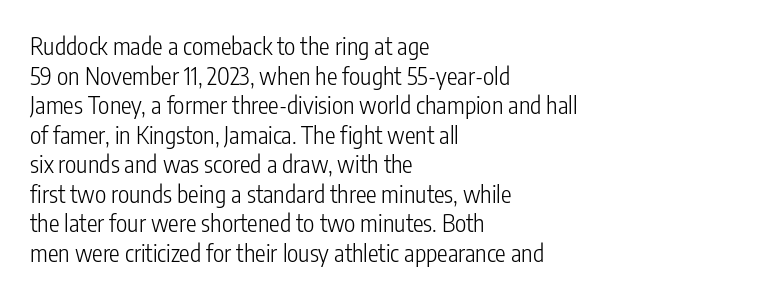
Words appear dense and cohesive because spacing is normal. Stem width sits at or under what a default text font uses. Honestly, there is no underline to notice here at all. The lettering stays uniformly vertical, giving the passage a roman look.
